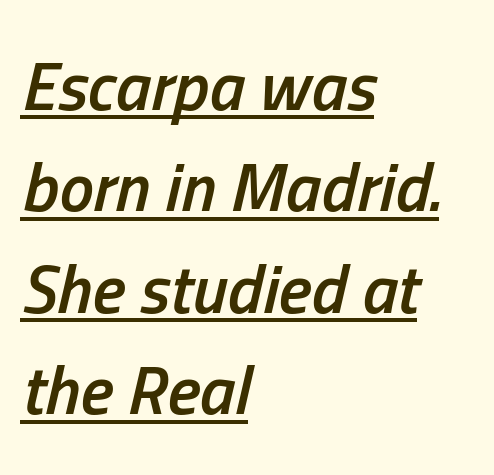
Note the varied advance widths — an 'i' is clearly narrower than an 'm'. This block has exactly the height ordinary leading produces. Check the space under the baseline: a stroke is drawn there. The passage shown is semibold, sitting just below true bold.
